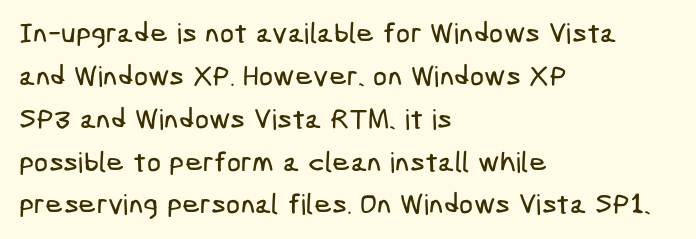
The image shows 28 px condensed sans-serif type; set left-aligned, normal line spacing (1.53x), normal letter spacing, not underlined; low stroke contrast and a medium x-height.
